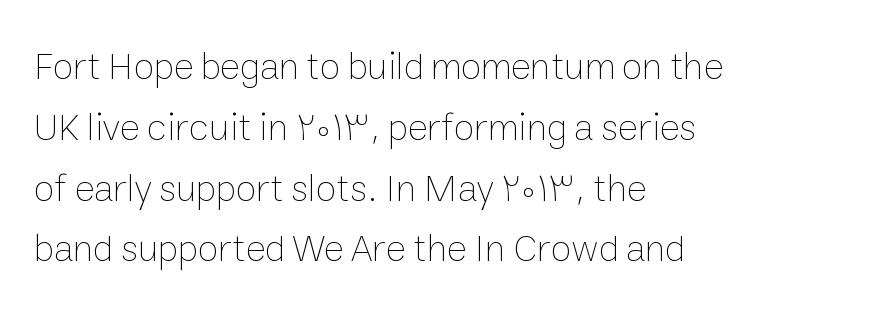
The image shows 38 px thin type, upright; set left-aligned, normal line spacing (1.6x), normal letter spacing, not underlined; low stroke contrast and a medium x-height.
